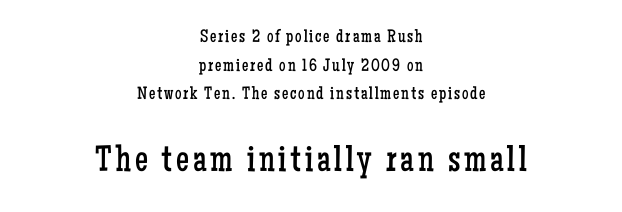
The characters are drawn with everyday or finer stroke widths. Small tapered or slab feet sit at the stroke ends, so this counts as serif. Think of a printed novel: that variable character pitch is what you see here. The words here are not underlined. The typography opts for an upright posture over an oblique one. Where is the straight margin? There isn't one; the lines are centered.
